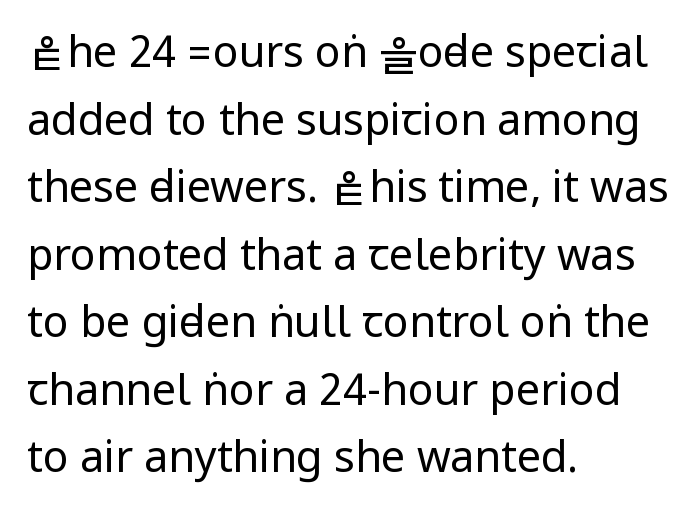
Q: Is the text bold? A: No.
Q: Is the text italic (slanted)? A: No, it is upright.
Q: Is the typeface a serif or a sans-serif typeface? A: Sans-serif.
Q: Is the text underlined? A: No.
Q: How is the paragraph aligned? A: Left-aligned.
Q: Is the spacing between letters normal or unusually wide? A: Normal.
Q: Is the spacing between lines tight, normal or loose? A: Normal.
Q: Width (condensed, normal, or wide)? A: Condensed.
Q: Stroke contrast? A: Low.
